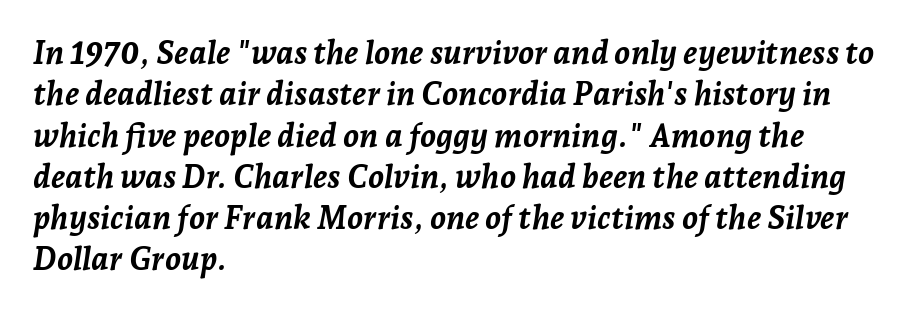
Q: Is the text bold? A: Yes.
Q: Is the text italic (slanted)? A: Yes, it leans right by about 7 degrees.
Q: Is the text underlined? A: No.
Q: How is the paragraph aligned? A: Left-aligned.
Q: Is the spacing between letters normal or unusually wide? A: Normal.
Q: Is the spacing between lines tight, normal or loose? A: Normal.
Q: Width (condensed, normal, or wide)? A: Normal.
Q: Stroke contrast? A: Low.
Q: x-height? A: Medium.
Q: Monospaced? A: No.
